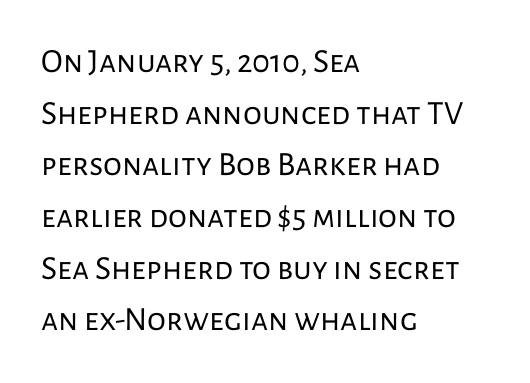
The image shows 34 px regular-weight sans-serif type, upright; set left-aligned, normal line spacing (1.52x), normal letter spacing, not underlined; low stroke contrast and a medium x-height.
